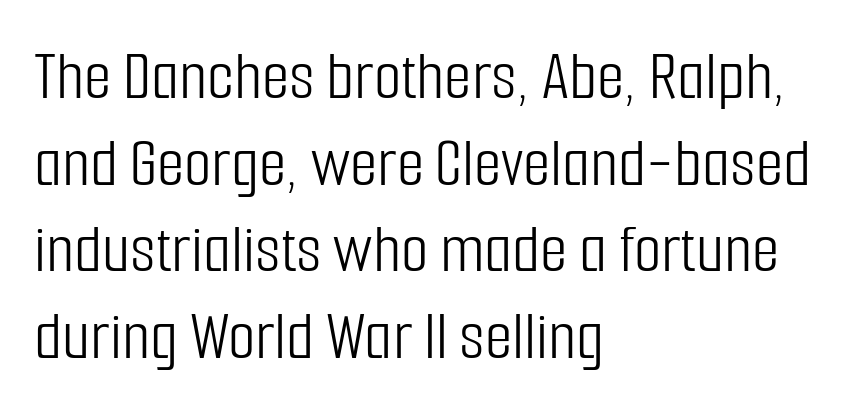
The image shows 71 px light, condensed sans-serif type, upright; set left-aligned, line spacing 1.22x, normal letter spacing, not underlined; low stroke contrast and a medium x-height.
